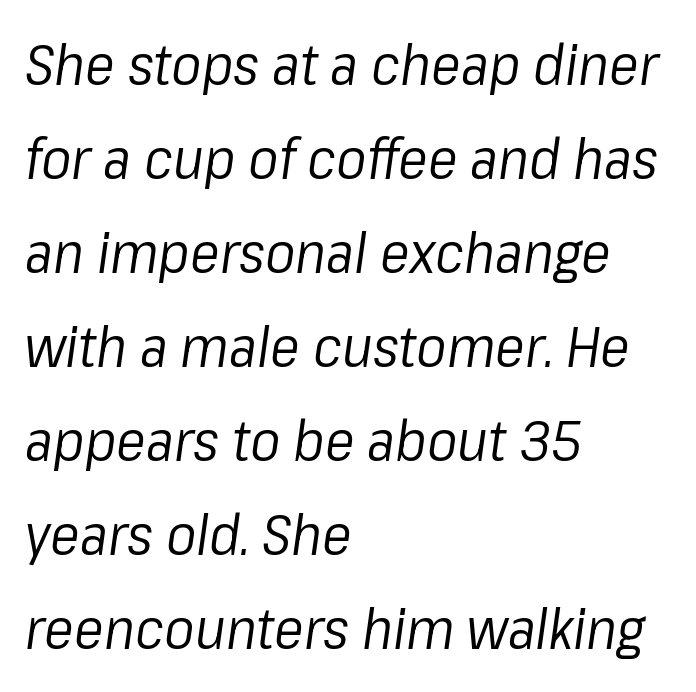
This sample keeps an unexceptional amount of space between lines. Compared with ordinary roman type, these characters are visibly tilted. The letters sit at their default tracking, neither squeezed nor spread. Here the designer chose a conventional face with non-uniform glyph widths. The typesetter chose a ragged-right arrangement here. Type without underlining.
